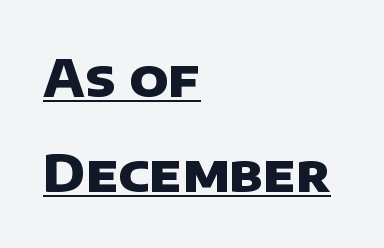
The letters advance in unequal steps, a hallmark of proportional type. A typesetter would label this face a sans. Short note: letters normally spaced. Stroke thickness is high; the sample reads as a true bold. Beneath each row of characters lies a ruled line. Compared with a centered layout, this one pins lines to the left instead.
